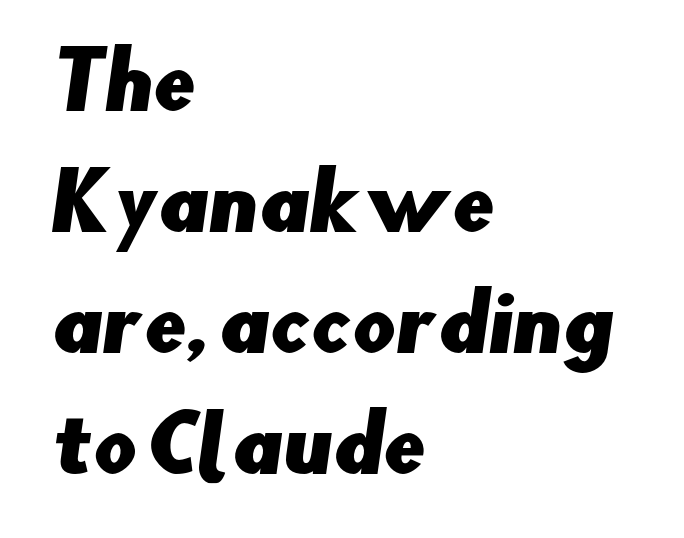
{"serif": "no", "width": "normal", "stroke_contrast": "low", "x_height": "small", "monospaced": "no", "underline": "no", "align": "left", "line_spacing": "normal", "line_spacing_ratio": 1.59, "letter_spacing": "normal", "letter_spacing_em": 0.0, "glyph_px": 76}
